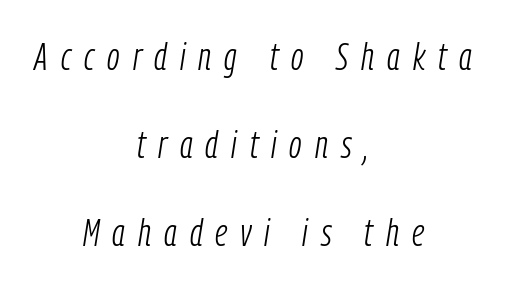
Q: Is the text bold? A: No.
Q: Is the text italic (slanted)? A: Yes, it leans right by about 9 degrees.
Q: Is the text underlined? A: No.
Q: How is the paragraph aligned? A: Centered.
Q: Is the spacing between letters normal or unusually wide? A: Unusually wide.
Q: Is the spacing between lines tight, normal or loose? A: Loose.
Q: Width (condensed, normal, or wide)? A: Condensed.
Q: Stroke contrast? A: Low.
Q: x-height? A: Medium.
Q: Monospaced? A: No.
